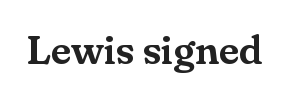
The image shows 41 px serif type, upright; set normal letter spacing, not underlined; medium stroke contrast and a small x-height.
